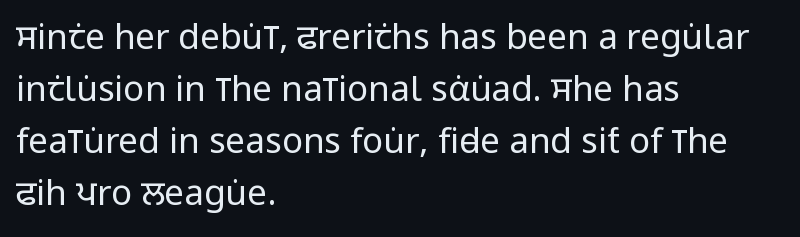
Q: Is the text bold? A: No.
Q: Is the text italic (slanted)? A: No, it is upright.
Q: Is the typeface a serif or a sans-serif typeface? A: Sans-serif.
Q: Is the text underlined? A: No.
Q: How is the paragraph aligned? A: Left-aligned.
Q: Is the spacing between letters normal or unusually wide? A: Normal.
Q: Is the spacing between lines tight, normal or loose? A: Normal.
Q: Width (condensed, normal, or wide)? A: Condensed.
Q: Stroke contrast? A: Low.
Q: x-height? A: Large.
Q: Monospaced? A: No.
